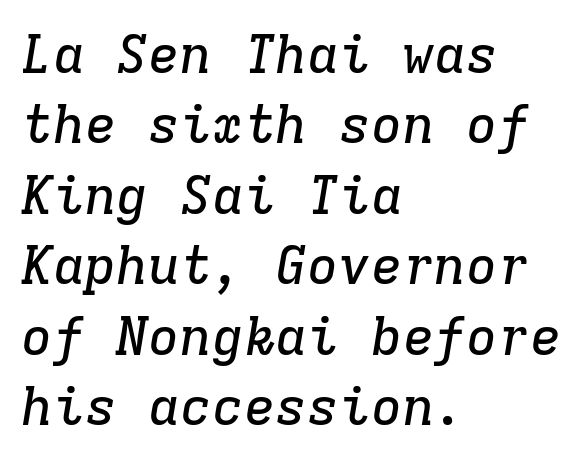
{"serif": "yes", "italic": "yes", "lean": "right", "slant_degrees": 9, "width": "normal", "stroke_contrast": "low", "x_height": "medium", "monospaced": "yes", "underline": "no", "align": "left", "line_spacing": "normal", "line_spacing_ratio": 1.33, "letter_spacing": "normal", "letter_spacing_em": 0.0, "glyph_px": 53}
